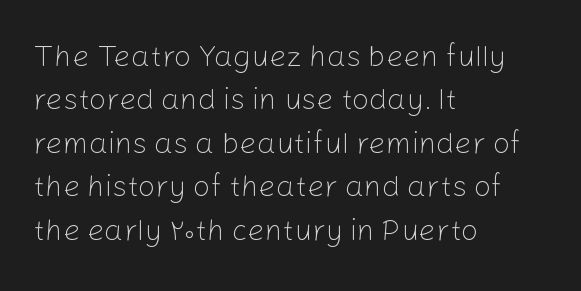
The lines are quadded left. Note the varied advance widths — an 'i' is clearly narrower than an 'm'. The specimen omits any rule beneath the text block's lines. No chunkiness to these letters — they're not bold. The typeface chosen for these lines omits serifs.
